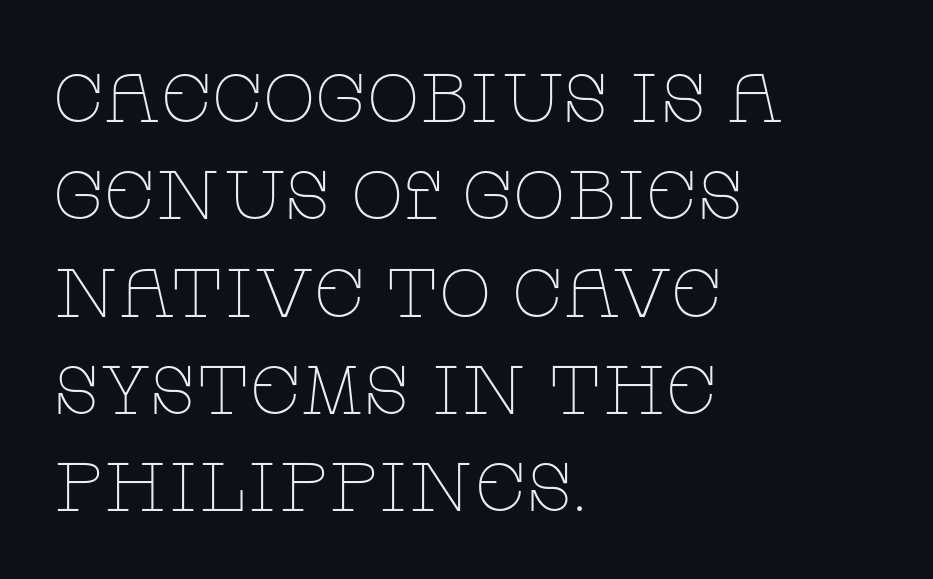
{"serif": "yes", "italic": "no", "bold": "no", "weight": "thin", "width": "wide", "stroke_contrast": "low", "x_height": "large", "monospaced": "no", "underline": "no", "align": "left", "line_spacing": "normal", "line_spacing_ratio": 1.41, "letter_spacing": "normal", "letter_spacing_em": 0.0, "glyph_px": 69}
